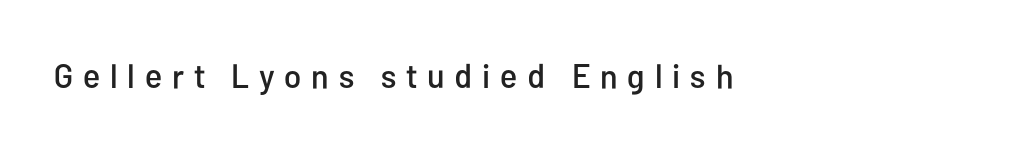
Q: Is the text italic (slanted)? A: No, it is upright.
Q: Is the typeface a serif or a sans-serif typeface? A: Sans-serif.
Q: Is the text underlined? A: No.
Q: How is the paragraph aligned? A: Left-aligned.
Q: Is the spacing between letters normal or unusually wide? A: Unusually wide.
Q: Width (condensed, normal, or wide)? A: Condensed.
Q: Stroke contrast? A: Low.
Q: x-height? A: Medium.
Q: Monospaced? A: No.
